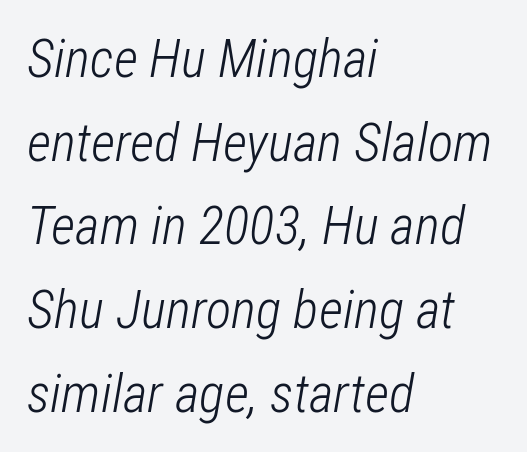
Q: Is the text bold? A: No.
Q: Is the text italic (slanted)? A: Yes, it leans right by about 12 degrees.
Q: Is the text underlined? A: No.
Q: How is the paragraph aligned? A: Left-aligned.
Q: Is the spacing between letters normal or unusually wide? A: Normal.
Q: Is the spacing between lines tight, normal or loose? A: Normal.
Q: Width (condensed, normal, or wide)? A: Condensed.
Q: Stroke contrast? A: Low.
Q: x-height? A: Medium.
Q: Monospaced? A: No.
